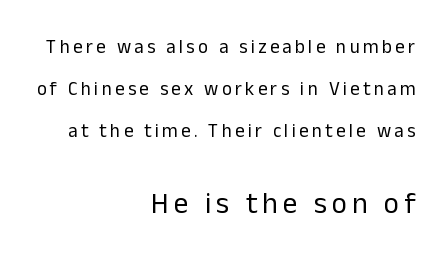
The image shows 29 px regular-weight sans-serif type, upright; set right-aligned, loose line spacing (2.22x), not underlined; the second (bottom) block is 1.53x larger; low stroke contrast and a medium x-height.
